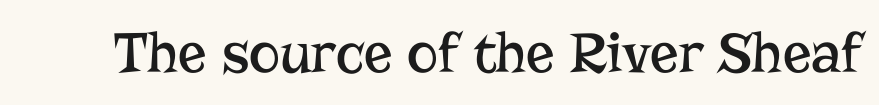
The image shows 59 px regular-weight serif type, upright; set normal letter spacing, not underlined; low stroke contrast and a medium x-height.
